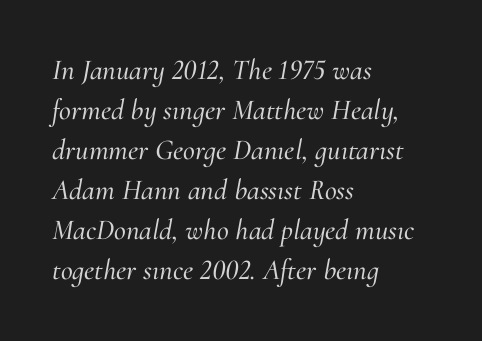
In terms of posture, this sample is oblique. Is the block centered? No — it sits flush against the left margin. How are the letters spaced? Ordinarily, with no added tracking. This sample has the flowing, uneven cadence of proportional lettering. Descenders are the only things crossing below the line.
